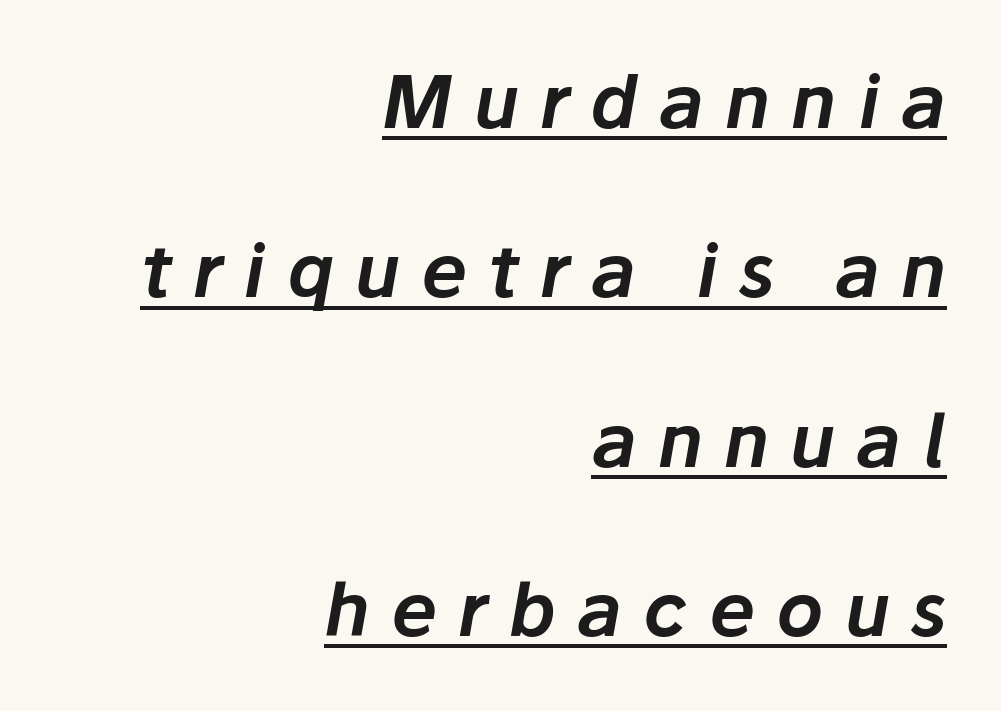
{"italic": "yes", "lean": "right", "slant_degrees": 10, "width": "normal", "stroke_contrast": "low", "x_height": "medium", "monospaced": "no", "underline": "yes", "align": "right", "line_spacing": "loose", "line_spacing_ratio": 2.32, "letter_spacing": "wide", "letter_spacing_em": 0.29, "glyph_px": 73}
